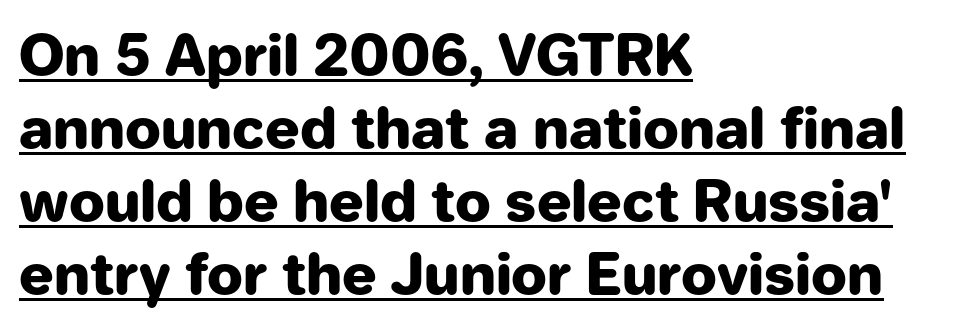
{"serif": "no", "italic": "no", "bold": "yes", "weight": "heavy", "width": "normal", "stroke_contrast": "low", "x_height": "medium", "monospaced": "no", "underline": "yes", "align": "left", "line_spacing": "normal", "line_spacing_ratio": 1.28, "letter_spacing": "normal", "letter_spacing_em": 0.0, "glyph_px": 57}
